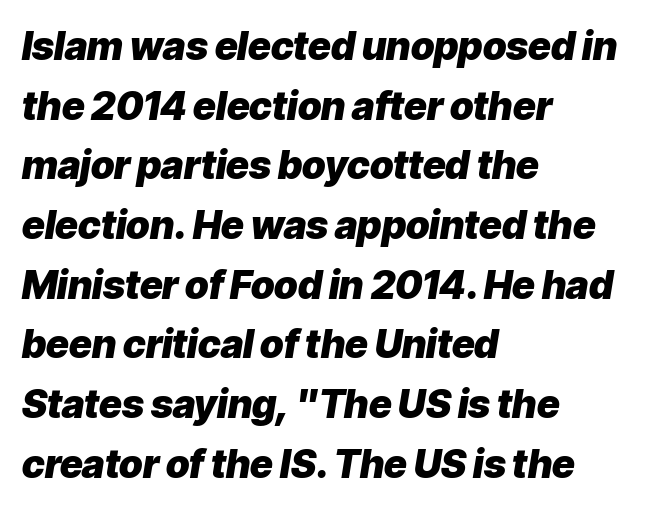
Just letters on the line, the space beneath them empty. Summary of vertical rhythm: regular, with standard interline spacing. Does the copy run flush right? No — it runs flush left. There is no visible air inserted between adjacent glyphs. Slanted lettering throughout. Summary of weight: heavy, a full bold.
